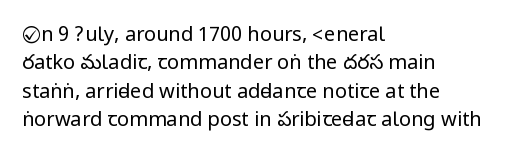
Glyph-to-glyph distance matches everyday printed text. One glance says typical: line gaps are just what's usual. A bare baseline throughout the passage. Does the lettering tilt? It doesn't — this is upright.
